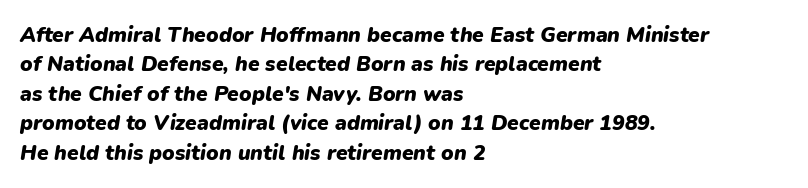
The image shows 21 px bold type, italic (leaning right); set left-aligned, normal line spacing (1.4x), normal letter spacing, not underlined.
